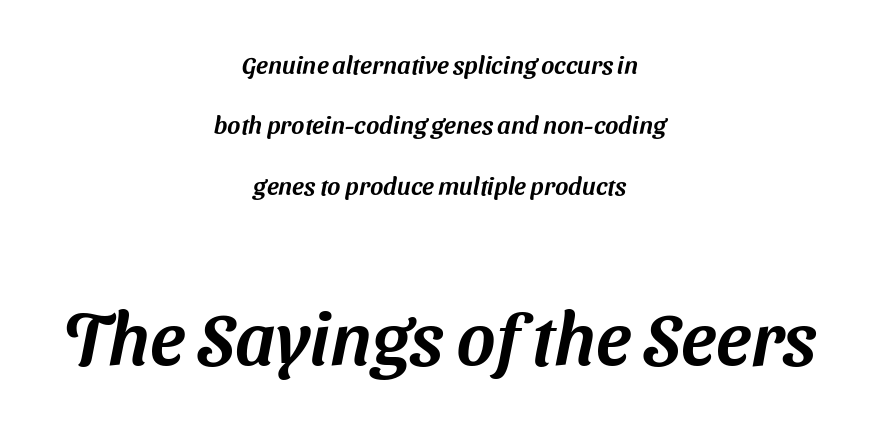
Q: Is the typeface a serif or a sans-serif typeface? A: Sans-serif.
Q: Is the text underlined? A: No.
Q: How is the paragraph aligned? A: Centered.
Q: Is the spacing between letters normal or unusually wide? A: Normal.
Q: Is the spacing between lines tight, normal or loose? A: Loose.
Q: Which block of text is set in a larger size, the first (top) or the second (bottom)? A: The second (bottom) one.
Q: Width (condensed, normal, or wide)? A: Normal.
Q: Stroke contrast? A: Medium.
Q: x-height? A: Medium.
Q: Monospaced? A: No.
